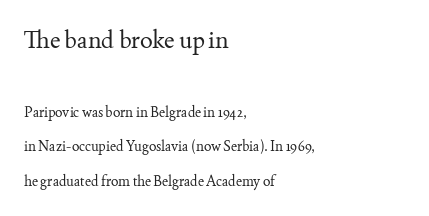
The face used here appears at its bigger size in the upper chunk. Honestly, the rows look like they've been pulled way apart. Descender tails drop into unmarked territory. Ordinary non-slanted type is in use.
